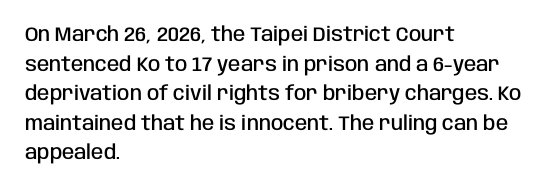
Q: Is the text bold? A: Semi-bold.
Q: Is the text italic (slanted)? A: No, it is upright.
Q: Is the text underlined? A: No.
Q: How is the paragraph aligned? A: Left-aligned.
Q: Is the spacing between letters normal or unusually wide? A: Normal.
Q: Is the spacing between lines tight, normal or loose? A: Normal.
